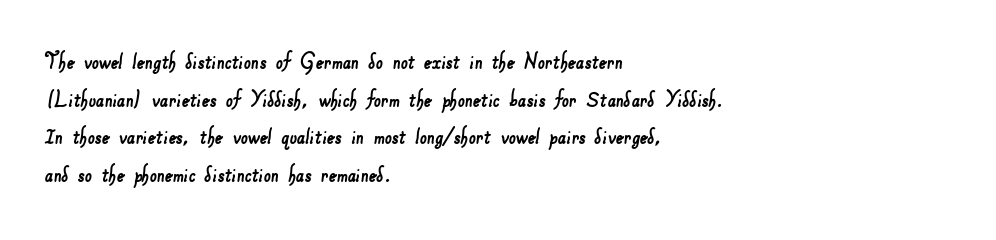
{"underline": "no", "align": "left", "line_spacing": "normal", "line_spacing_ratio": 1.51, "letter_spacing": "normal", "letter_spacing_em": 0.0, "glyph_px": 25}
